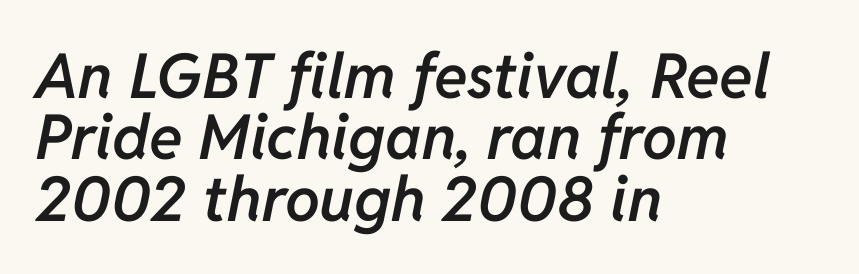
Strokes here are thickened, but only to semibold level. Inter-character spacing is left at the font's built-in metrics. If you drew a line through each stem, it would be angled. Varying glyph widths throughout — classic text-font behaviour. Nobody drew a line under any word here.
